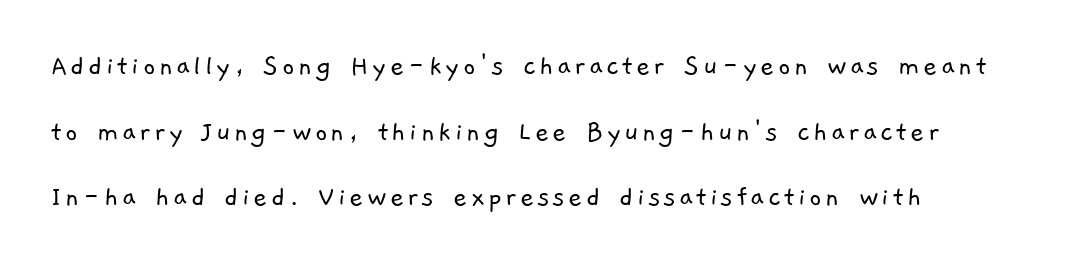
The font family rendered here belongs to the sans-serif group. Each line starts at the same left margin while the right side varies. Looks like regular typesetting: each glyph gets only the width it needs. Has an underline been added? It has not. The weight would be labelled regular, book, light, or lighter still. How would I describe the line gaps? Wide and relaxed.
